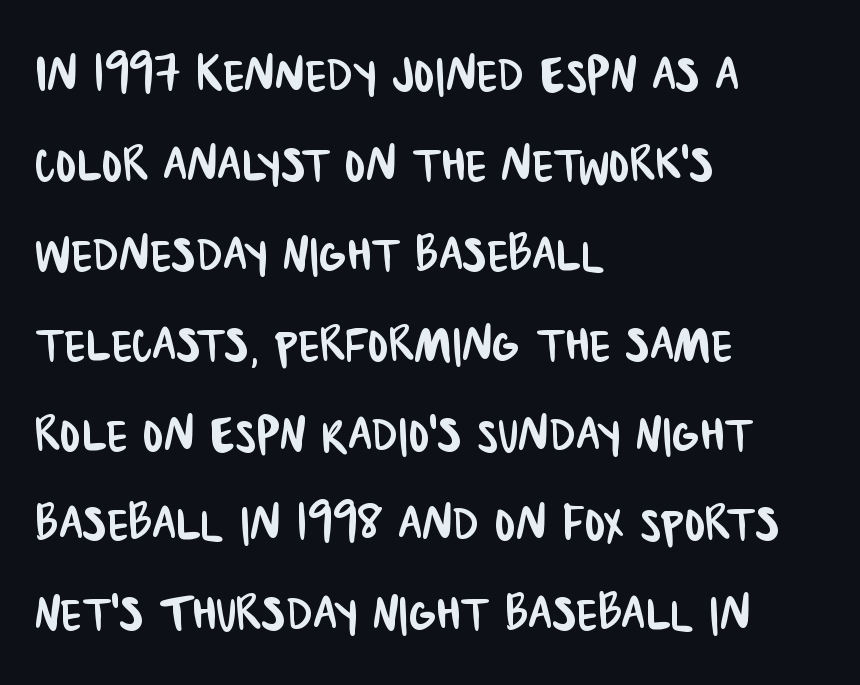
The image shows 62 px condensed sans-serif type; set left-aligned, normal line spacing (1.45x), normal letter spacing, not underlined; low stroke contrast and a large x-height.
